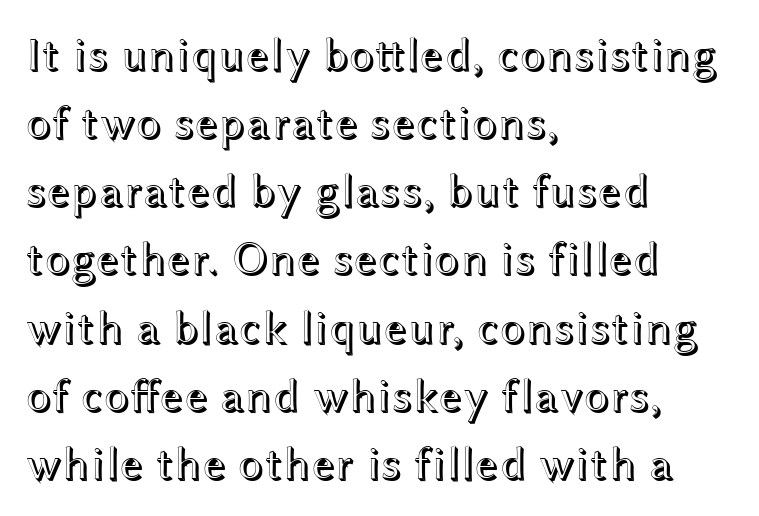
{"italic": "no", "width": "wide", "x_height": "medium", "monospaced": "no", "underline": "no", "align": "left", "line_spacing": "normal", "line_spacing_ratio": 1.45, "letter_spacing": "normal", "letter_spacing_em": 0.0, "glyph_px": 47}
